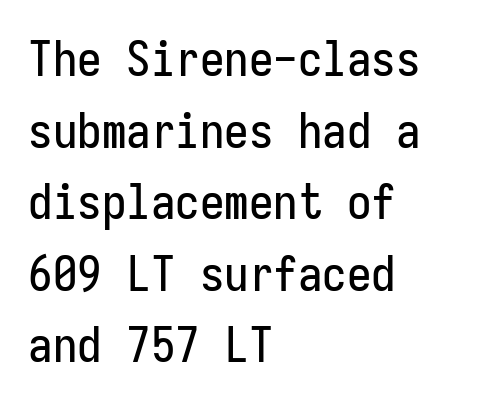
The line texture is even and compact thanks to regular tracking. Think of a typewriter: that constant character pitch is what you see here. Evenly set lines give the paragraph a standard silhouette. This is the regular roman posture of the typeface.
